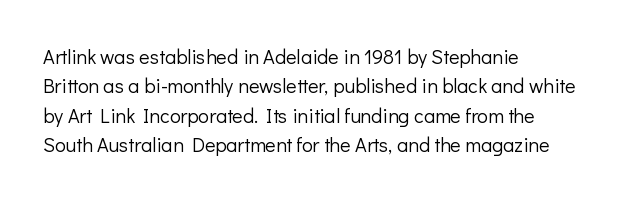
The image shows 20 px text type, upright; set left-aligned, normal line spacing (1.47x), normal letter spacing, not underlined.
